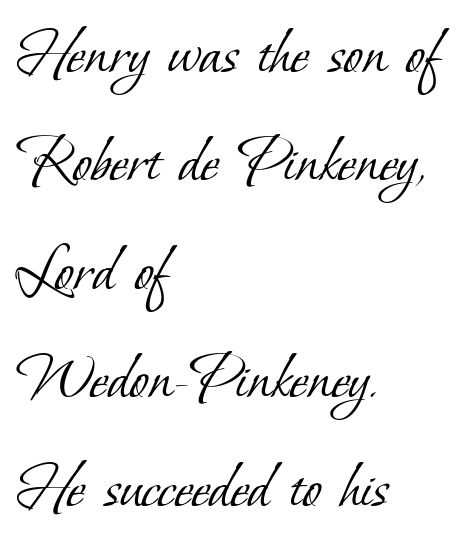
Q: Is the text bold? A: No.
Q: Is the typeface a serif or a sans-serif typeface? A: Serif.
Q: Is the text underlined? A: No.
Q: How is the paragraph aligned? A: Left-aligned.
Q: Is the spacing between letters normal or unusually wide? A: Normal.
Q: Is the spacing between lines tight, normal or loose? A: Normal.
Q: Width (condensed, normal, or wide)? A: Normal.
Q: Stroke contrast? A: Low.
Q: x-height? A: Small.
Q: Monospaced? A: No.
